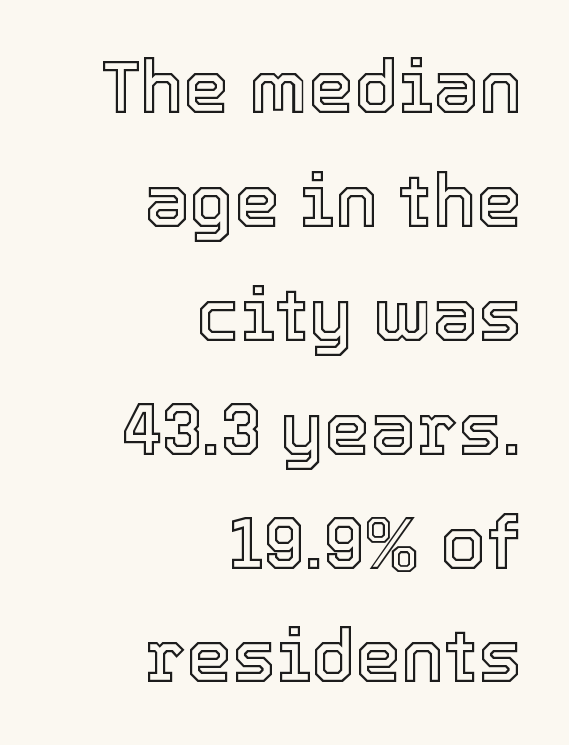
Notice how the passage keeps a crisp vertical edge on the right only. Is this a fixed-width face? No — the glyphs have proportional, varying widths. The specimen omits any rule beneath the text block's lines. A typesetter would mark this as roman, not italic. In terms of letterspacing, this is plain default setting.
